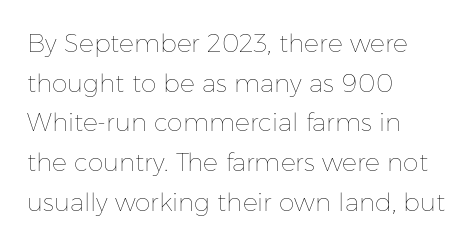
{"italic": "no", "bold": "no", "underline": "no", "align": "left", "line_spacing": "normal", "line_spacing_ratio": 1.59, "letter_spacing": "normal", "letter_spacing_em": 0.0, "glyph_px": 25}
